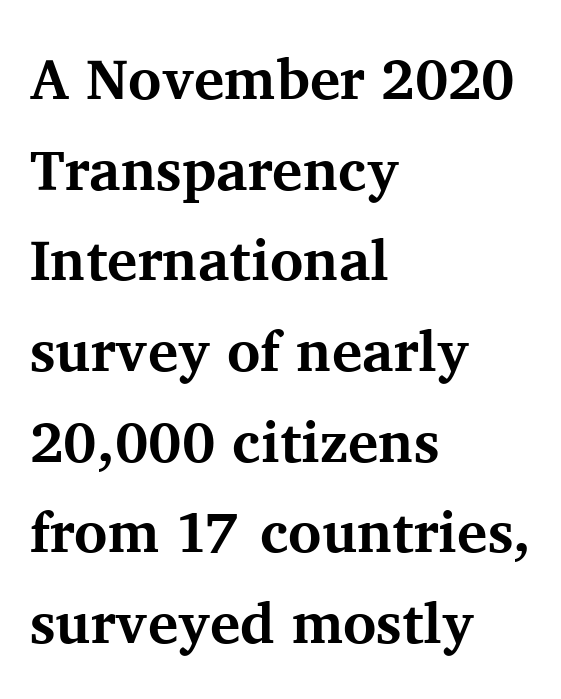
{"serif": "yes", "italic": "no", "bold": "yes", "weight": "bold", "width": "normal", "stroke_contrast": "medium", "x_height": "medium", "monospaced": "no", "underline": "no", "align": "left", "line_spacing": "normal", "line_spacing_ratio": 1.59, "letter_spacing": "normal", "letter_spacing_em": 0.0, "glyph_px": 57}
